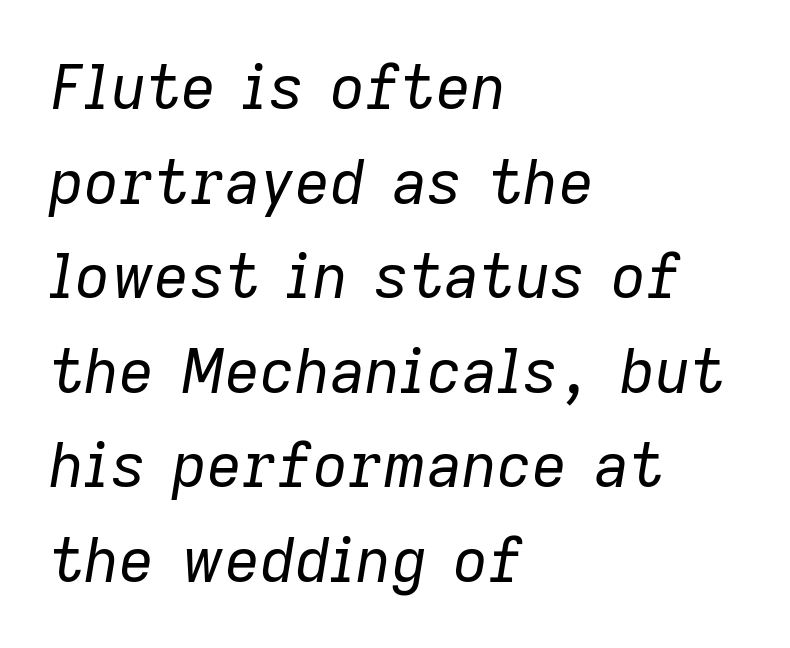
{"italic": "yes", "lean": "right", "slant_degrees": 9, "bold": "no", "weight": "regular", "width": "normal", "stroke_contrast": "low", "x_height": "medium", "monospaced": "no", "underline": "no", "align": "left", "line_spacing": "normal", "line_spacing_ratio": 1.55, "letter_spacing": "normal", "letter_spacing_em": 0.0, "glyph_px": 61}
